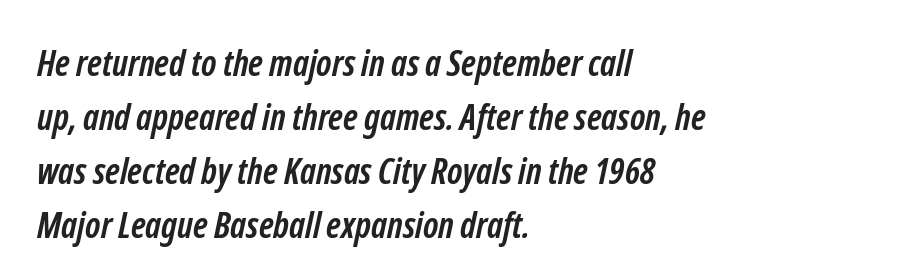
Q: Is the text bold? A: Yes.
Q: Is the typeface a serif or a sans-serif typeface? A: Sans-serif.
Q: Is the text underlined? A: No.
Q: How is the paragraph aligned? A: Left-aligned.
Q: Is the spacing between letters normal or unusually wide? A: Normal.
Q: Is the spacing between lines tight, normal or loose? A: Normal.
Q: Width (condensed, normal, or wide)? A: Condensed.
Q: Stroke contrast? A: Low.
Q: x-height? A: Medium.
Q: Monospaced? A: No.
